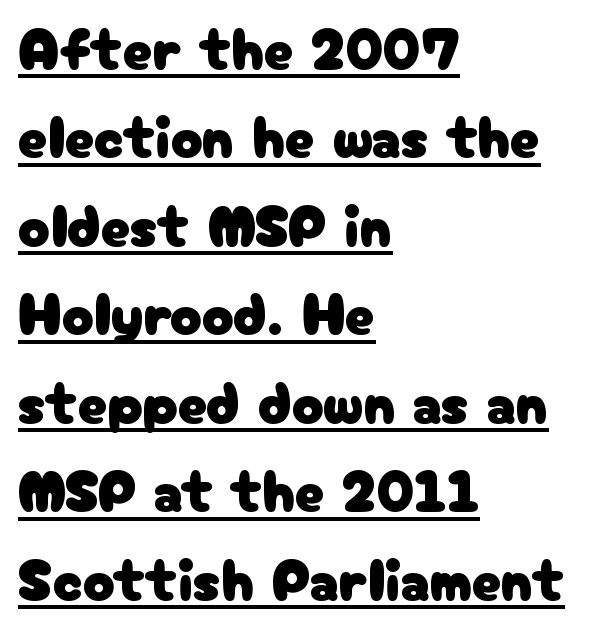
{"serif": "no", "italic": "no", "width": "normal", "stroke_contrast": "low", "x_height": "medium", "monospaced": "no", "underline": "yes", "align": "left", "line_spacing": "normal", "line_spacing_ratio": 1.5, "letter_spacing": "normal", "letter_spacing_em": 0.0, "glyph_px": 59}
